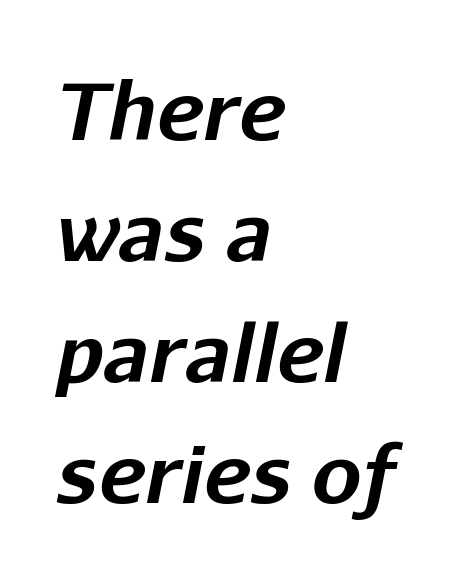
The image shows 79 px bold type, italic (leaning right); set left-aligned, normal line spacing (1.53x), normal letter spacing, not underlined; low stroke contrast and a medium x-height.
